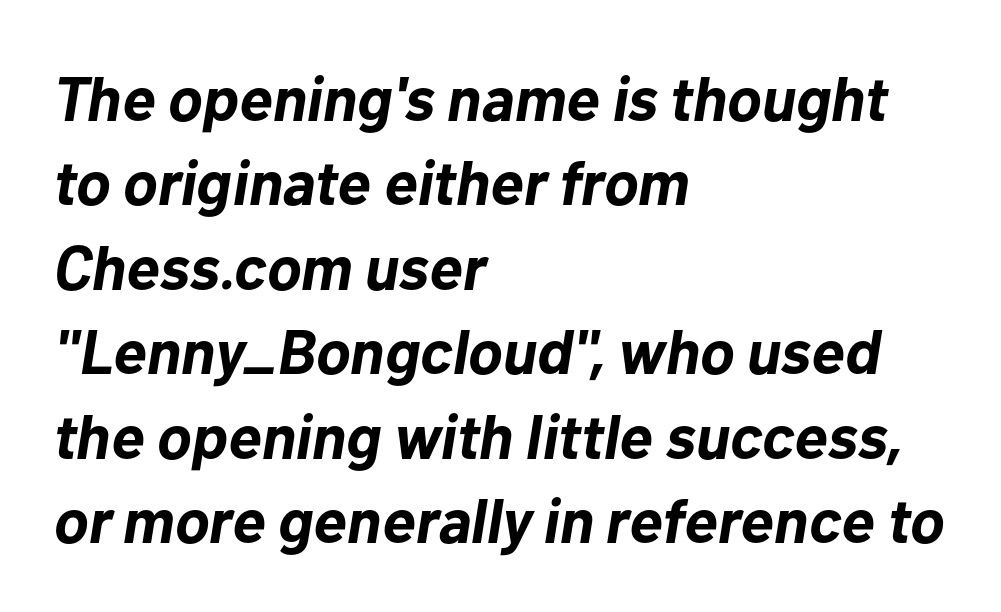
Q: Is the text bold? A: Yes.
Q: Is the text italic (slanted)? A: Yes, it leans right by about 10 degrees.
Q: Is the text underlined? A: No.
Q: How is the paragraph aligned? A: Left-aligned.
Q: Is the spacing between letters normal or unusually wide? A: Normal.
Q: Is the spacing between lines tight, normal or loose? A: Normal.
Q: Width (condensed, normal, or wide)? A: Normal.
Q: Stroke contrast? A: Low.
Q: x-height? A: Medium.
Q: Monospaced? A: No.
